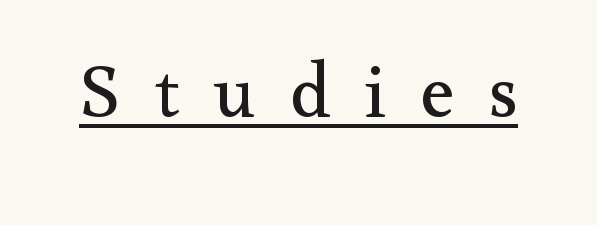
The image shows 77 px regular-weight serif type, upright; set unusually wide letter spacing (+0.44 em), underlined; medium stroke contrast and a small x-height.
